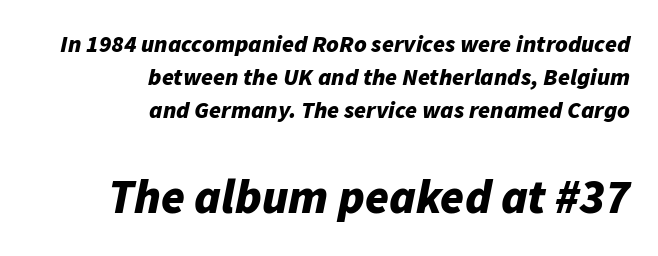
{"italic": "yes", "lean": "right", "slant_degrees": 11, "bold": "yes", "weight": "bold", "width": "normal", "stroke_contrast": "low", "x_height": "medium", "monospaced": "no", "underline": "no", "align": "right", "line_spacing": "normal", "line_spacing_ratio": 1.37, "letter_spacing": "normal", "letter_spacing_em": 0.0, "larger_block": "second", "size_ratio": 2.0, "glyph_px": 48}
